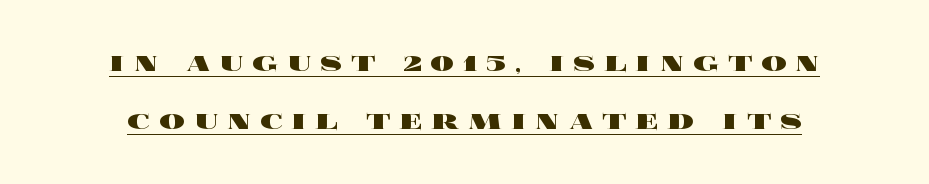
You'd pick this weight for a headline — it's a proper bold. The glyphs are accompanied by a horizontal stroke just below them. These lines are centered, leaving both edges ragged. This rendering widens character spacing well past its baseline value.
